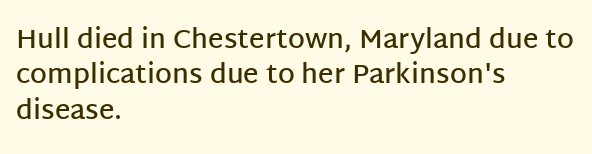
Nobody drew a line under any word here. In terms of leading, this rendering sits right in the middle. Typographic density is moderately raised because the face is semibold. Standard letterfit; no display-style spreading of the glyphs. The text block is weighted toward the left margin, trailing off unevenly rightward. The lettering stays uniformly vertical, giving the passage a roman look.
